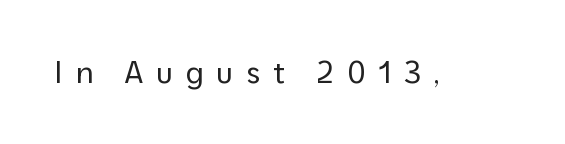
Q: Is the text bold? A: No.
Q: Is the text italic (slanted)? A: No, it is upright.
Q: Is the typeface a serif or a sans-serif typeface? A: Sans-serif.
Q: Is the text underlined? A: No.
Q: Is the spacing between letters normal or unusually wide? A: Unusually wide.
Q: Width (condensed, normal, or wide)? A: Normal.
Q: Stroke contrast? A: Low.
Q: x-height? A: Medium.
Q: Monospaced? A: No.
